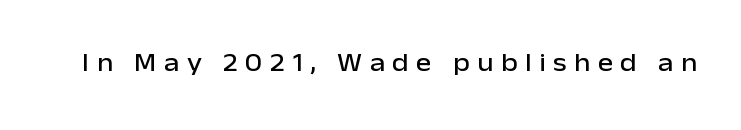
Q: Is the text italic (slanted)? A: No, it is upright.
Q: Is the text underlined? A: No.
Q: Is the spacing between letters normal or unusually wide? A: Unusually wide.
